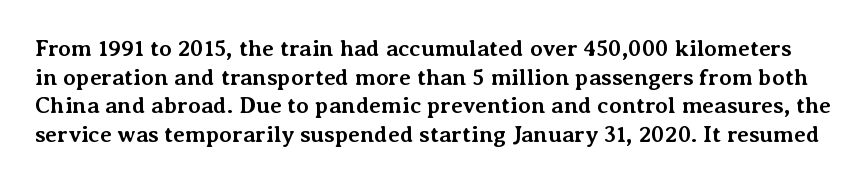
Q: Is the text bold? A: Yes.
Q: Is the text italic (slanted)? A: No, it is upright.
Q: Is the text underlined? A: No.
Q: Is the spacing between letters normal or unusually wide? A: Normal.
Q: Is the spacing between lines tight, normal or loose? A: Normal.
